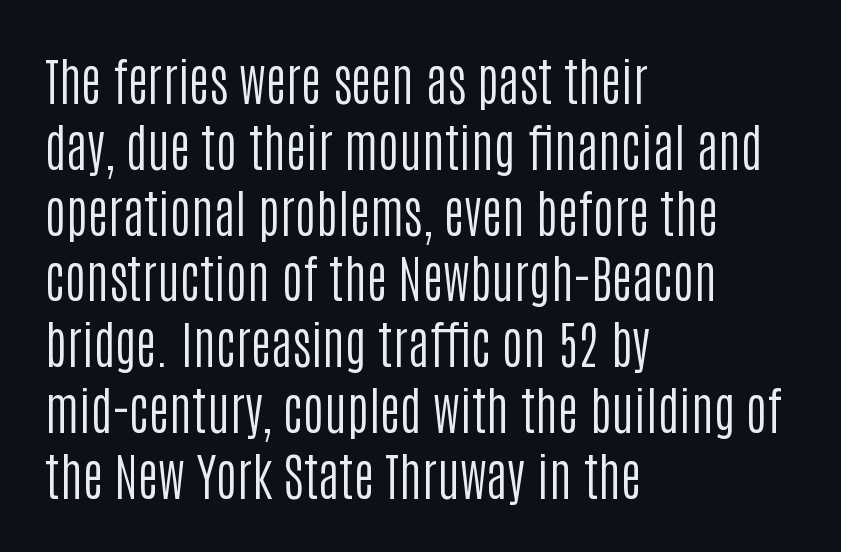
These lines sit exactly where default settings would place them. What kind of face is this? One without serifs — a sans. The setting favours the left margin, as ordinary paragraphs usually do. Think standard paragraph weight, or any step lighter than that.
